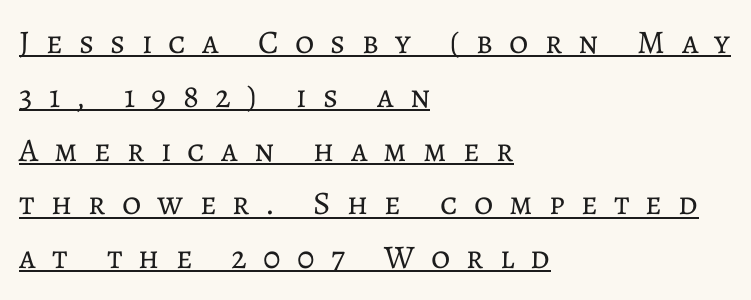
Think standard paragraph weight, or any step lighter than that. The text block is weighted toward the left margin, trailing off unevenly rightward. The rendering uses the underline text-decoration. The face used here is proportionally spaced, like ordinary book or web type. No italicization has been applied; the sample stays upright.
